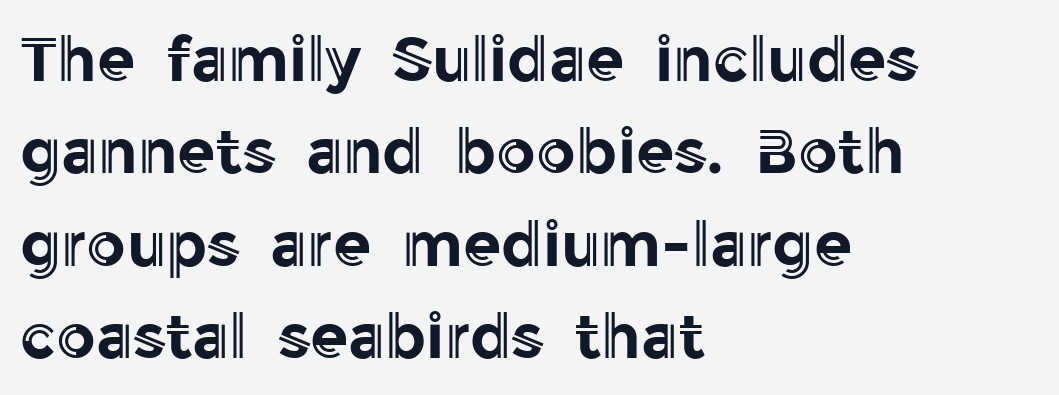
The image shows 62 px text type, upright; set left-aligned, normal line spacing (1.49x), normal letter spacing, not underlined; a medium x-height.
